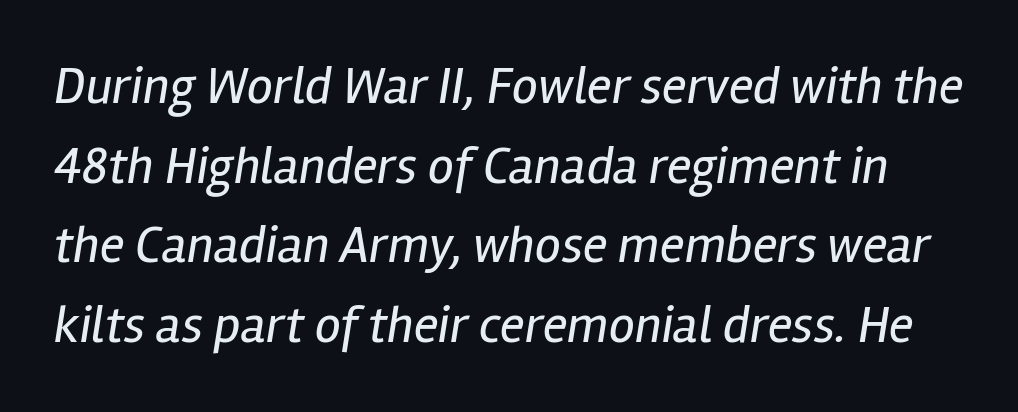
The image shows 52 px regular-weight, condensed type, italic (leaning right); set normal line spacing (1.53x), normal letter spacing, not underlined; low stroke contrast and a medium x-height.
